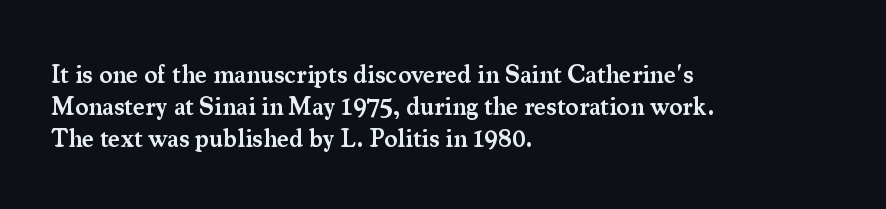
The image shows 25 px text type, upright; set left-aligned, normal line spacing (1.28x), normal letter spacing, not underlined.
